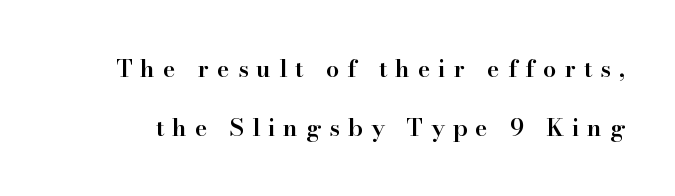
Q: Is the text bold? A: Semi-bold.
Q: Is the text italic (slanted)? A: No, it is upright.
Q: Is the text underlined? A: No.
Q: Is the spacing between letters normal or unusually wide? A: Unusually wide.
Q: Is the spacing between lines tight, normal or loose? A: Loose.
